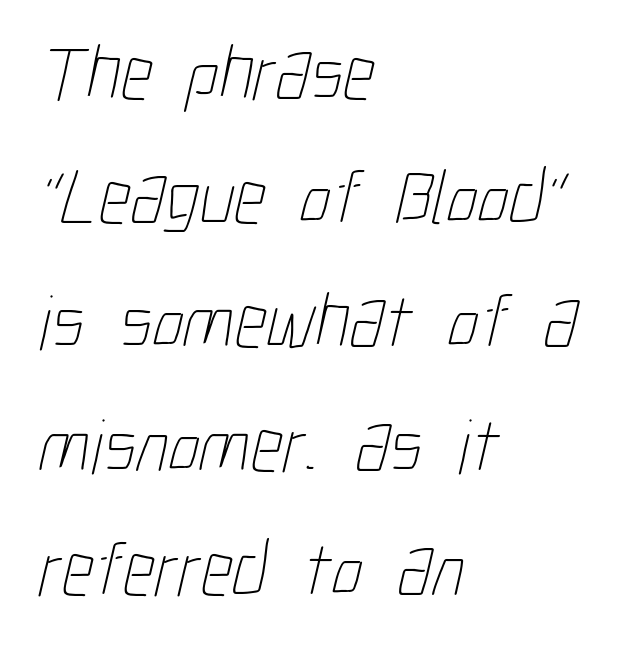
No extra tracking has been applied to these lines. This rendering uses left alignment, leaving the right contour irregular. Is this a fixed-width face? No — the glyphs have proportional, varying widths. The strokes carry an ordinary text weight at most. Summary of vertical rhythm: regular, with standard interline spacing.
